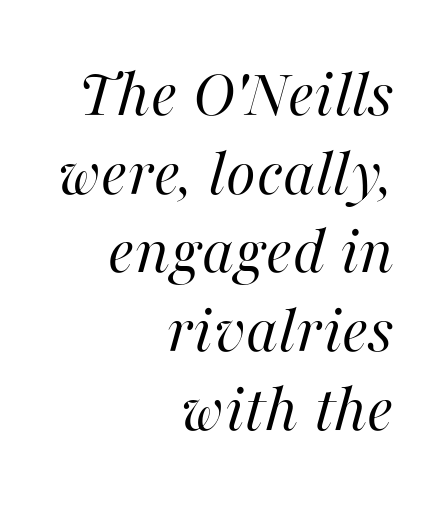
The image shows 69 px regular-weight type, italic (leaning right); set right-aligned, tight line spacing (1.14x), normal letter spacing, not underlined; high stroke contrast and a medium x-height.
